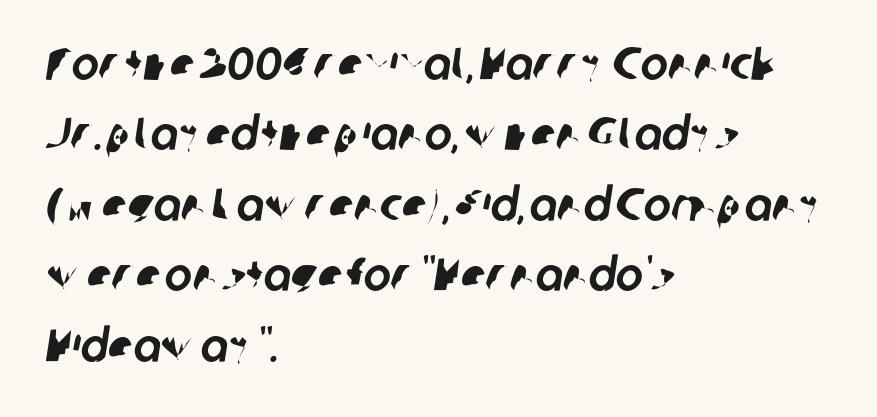
Q: Is the typeface a serif or a sans-serif typeface? A: Sans-serif.
Q: Is the text underlined? A: No.
Q: How is the paragraph aligned? A: Left-aligned.
Q: Is the spacing between letters normal or unusually wide? A: Normal.
Q: Is the spacing between lines tight, normal or loose? A: Normal.
Q: Width (condensed, normal, or wide)? A: Normal.
Q: Stroke contrast? A: Low.
Q: x-height? A: Medium.
Q: Monospaced? A: No.
